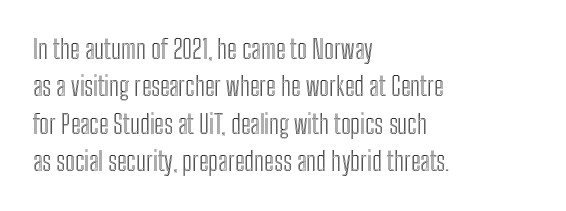
Q: Is the text italic (slanted)? A: No, it is upright.
Q: Is the text underlined? A: No.
Q: How is the paragraph aligned? A: Left-aligned.
Q: Is the spacing between letters normal or unusually wide? A: Normal.
Q: Is the spacing between lines tight, normal or loose? A: Normal.
